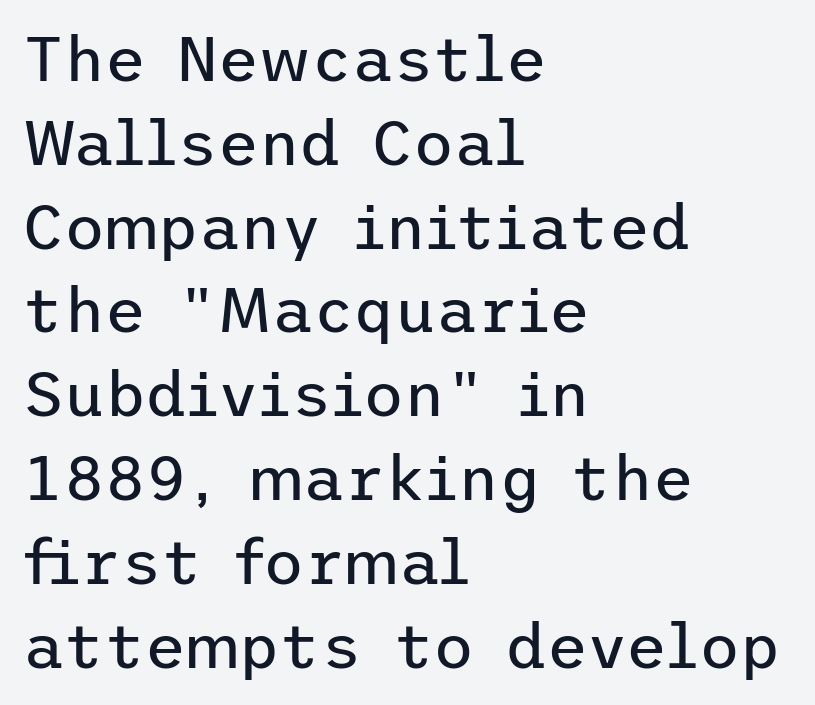
The image shows 63 px regular-weight sans-serif type, upright; set left-aligned, normal line spacing (1.33x), normal letter spacing, not underlined; low stroke contrast and a medium x-height.
